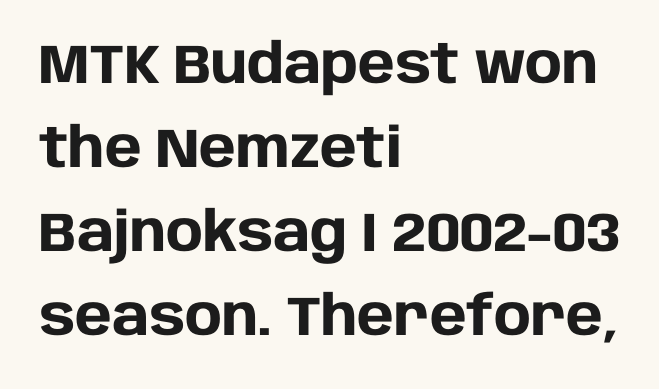
{"serif": "no", "italic": "no", "bold": "yes", "weight": "heavy", "width": "normal", "stroke_contrast": "low", "x_height": "large", "monospaced": "no", "underline": "no", "align": "left", "line_spacing": "normal", "line_spacing_ratio": 1.53, "letter_spacing": "normal", "letter_spacing_em": 0.0, "glyph_px": 55}
